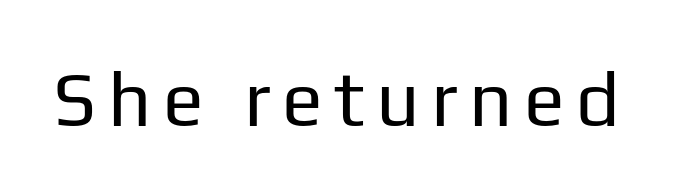
Stem width sits at or under what a default text font uses. The passage shown is typeset with a sans-serif family. The words here are not underlined. This is roman type, the default non-slanted kind.
